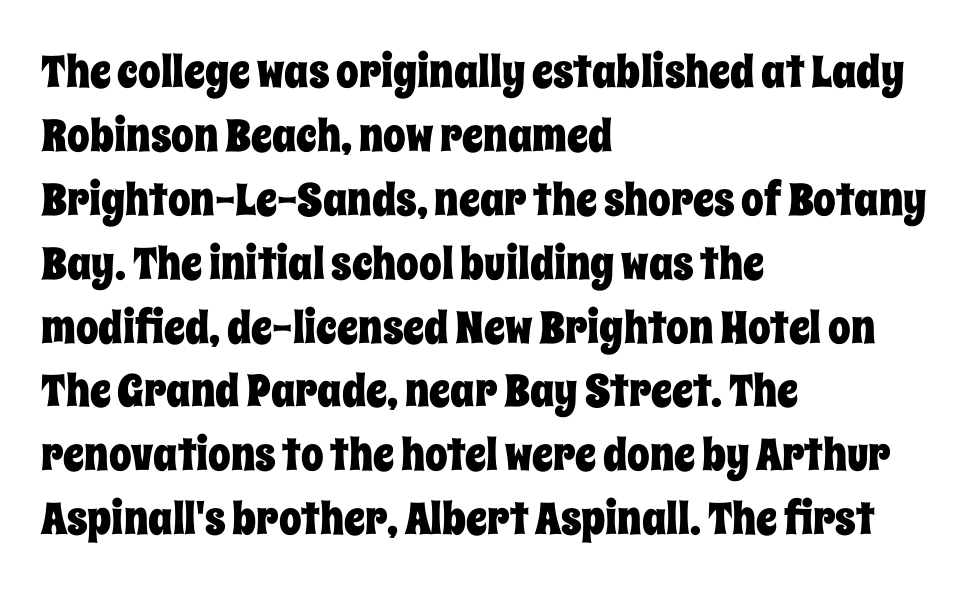
Varying glyph widths throughout — classic text-font behaviour. A typesetter would call this zero additional tracking. Alignment: flush left. Underlining? Definitely not there.
